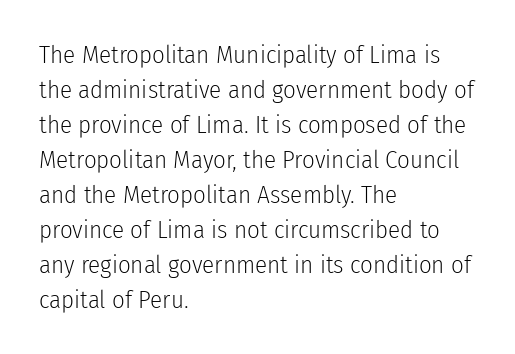
Q: Is the text bold? A: No.
Q: Is the text italic (slanted)? A: No, it is upright.
Q: Is the text underlined? A: No.
Q: How is the paragraph aligned? A: Left-aligned.
Q: Is the spacing between letters normal or unusually wide? A: Normal.
Q: Is the spacing between lines tight, normal or loose? A: Normal.
